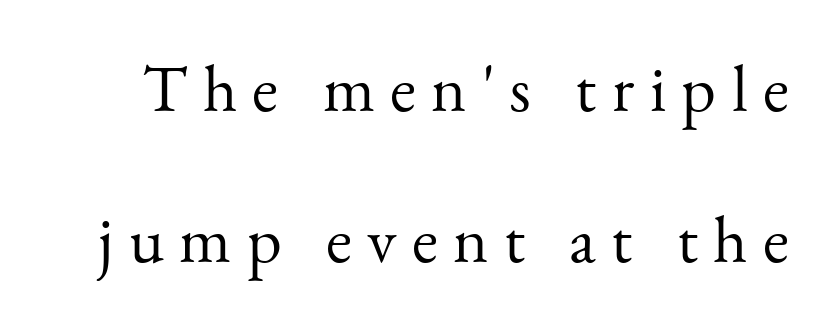
Q: Is the text bold? A: No.
Q: Is the text italic (slanted)? A: No, it is upright.
Q: Is the typeface a serif or a sans-serif typeface? A: Serif.
Q: Is the text underlined? A: No.
Q: Is the spacing between letters normal or unusually wide? A: Unusually wide.
Q: Is the spacing between lines tight, normal or loose? A: Loose.
Q: Width (condensed, normal, or wide)? A: Normal.
Q: Stroke contrast? A: Medium.
Q: x-height? A: Small.
Q: Monospaced? A: No.
